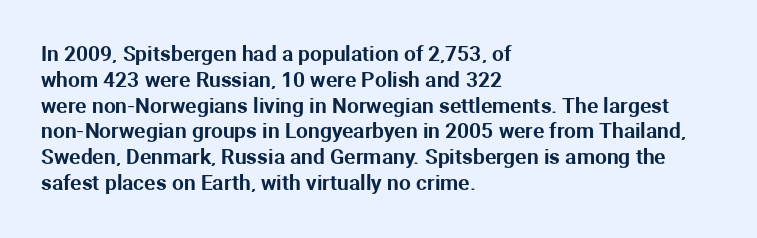
{"italic": "no", "underline": "no", "align": "left", "line_spacing_ratio": 1.23, "letter_spacing": "normal", "letter_spacing_em": 0.0, "glyph_px": 21}
